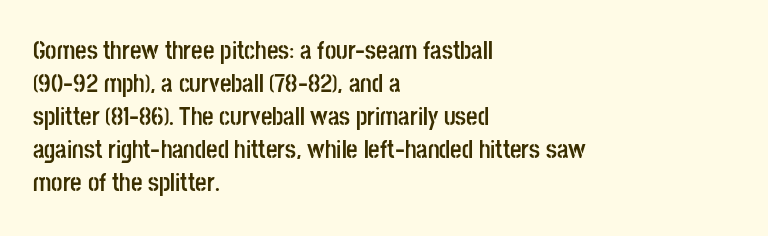
{"italic": "no", "bold": "yes", "underline": "no", "align": "left", "line_spacing": "normal", "line_spacing_ratio": 1.32, "letter_spacing": "normal", "letter_spacing_em": 0.0, "glyph_px": 25}
